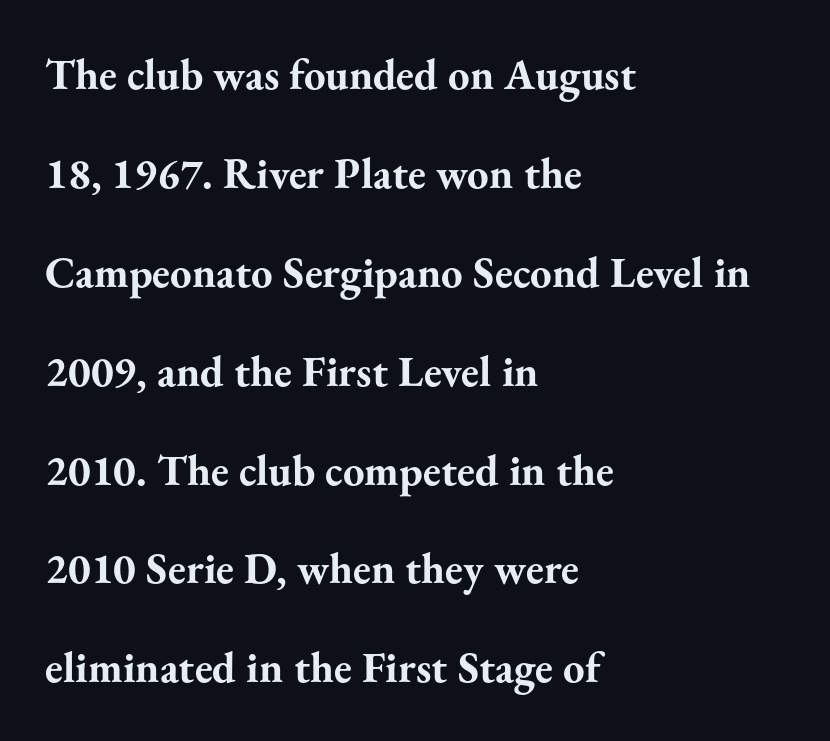
Q: Is the text bold? A: Yes.
Q: Is the text italic (slanted)? A: No, it is upright.
Q: Is the typeface a serif or a sans-serif typeface? A: Serif.
Q: Is the text underlined? A: No.
Q: How is the paragraph aligned? A: Left-aligned.
Q: Is the spacing between letters normal or unusually wide? A: Normal.
Q: Is the spacing between lines tight, normal or loose? A: Loose.
Q: Width (condensed, normal, or wide)? A: Normal.
Q: Stroke contrast? A: Medium.
Q: x-height? A: Small.
Q: Monospaced? A: No.
